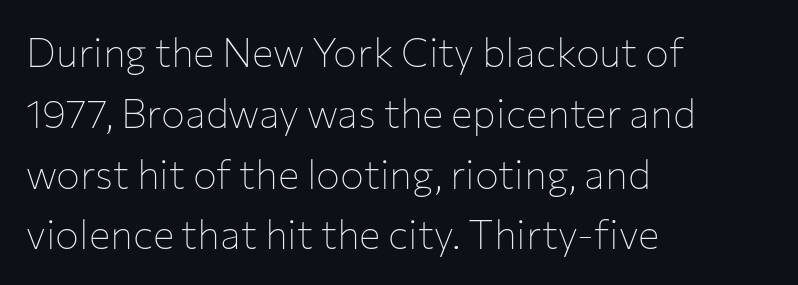
Here the glyphs are tracked normally, forming tight word shapes. Looks like regular typesetting: each glyph gets only the width it needs. Does the lettering tilt? It doesn't — this is upright. The gap between lines stays unmarked. A typesetter would call this leading conventional body-copy spacing. This sample is left-justified, so line endings fall wherever the words run out.
